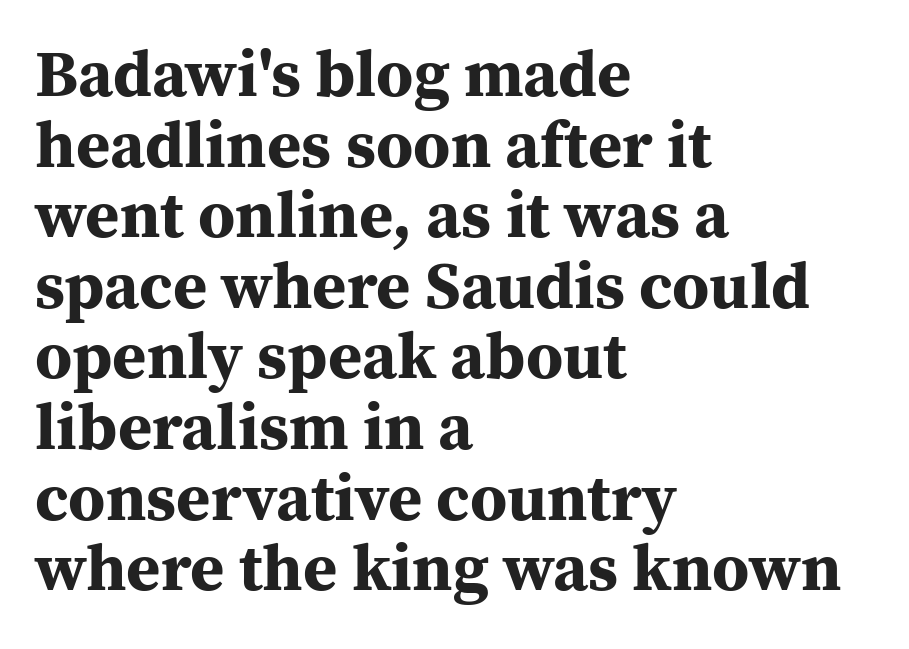
{"serif": "yes", "italic": "no", "bold": "yes", "weight": "bold", "width": "normal", "stroke_contrast": "medium", "x_height": "medium", "monospaced": "no", "underline": "no", "align": "left", "line_spacing": "tight", "line_spacing_ratio": 1.07, "letter_spacing": "normal", "letter_spacing_em": 0.0, "glyph_px": 66}
